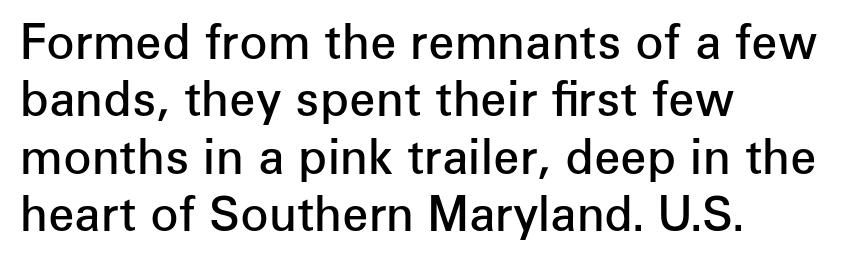
Q: Is the text bold? A: Semi-bold.
Q: Is the text italic (slanted)? A: No, it is upright.
Q: Is the typeface a serif or a sans-serif typeface? A: Sans-serif.
Q: Is the text underlined? A: No.
Q: How is the paragraph aligned? A: Left-aligned.
Q: Is the spacing between letters normal or unusually wide? A: Normal.
Q: Width (condensed, normal, or wide)? A: Normal.
Q: Stroke contrast? A: Low.
Q: x-height? A: Medium.
Q: Monospaced? A: No.
